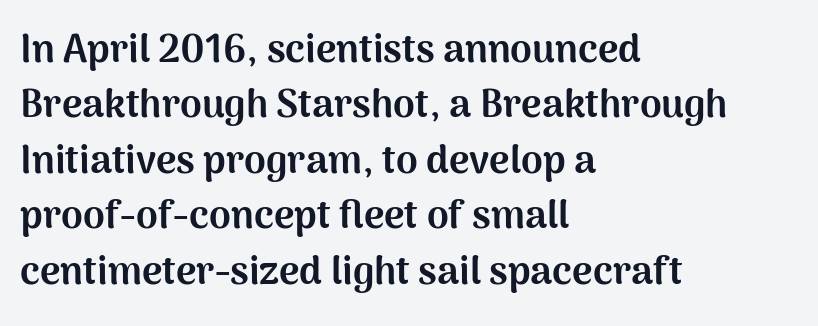
This is the regular roman posture of the typeface. Compared with typical body copy, the letter spacing here is the same. These lines sit exactly where default settings would place them. This sample has the flowing, uneven cadence of proportional lettering.
